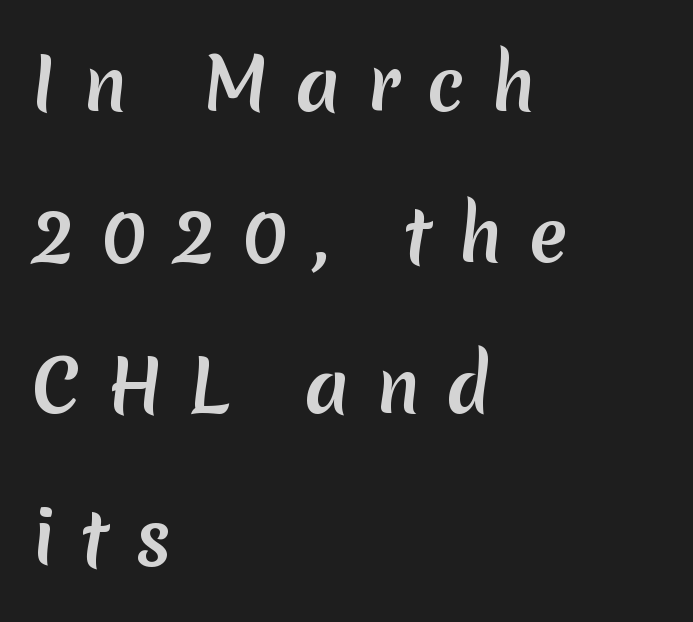
Q: Is the typeface a serif or a sans-serif typeface? A: Sans-serif.
Q: Is the text underlined? A: No.
Q: How is the paragraph aligned? A: Left-aligned.
Q: Is the spacing between letters normal or unusually wide? A: Unusually wide.
Q: Is the spacing between lines tight, normal or loose? A: Loose.
Q: Width (condensed, normal, or wide)? A: Normal.
Q: Stroke contrast? A: Medium.
Q: x-height? A: Medium.
Q: Monospaced? A: No.
